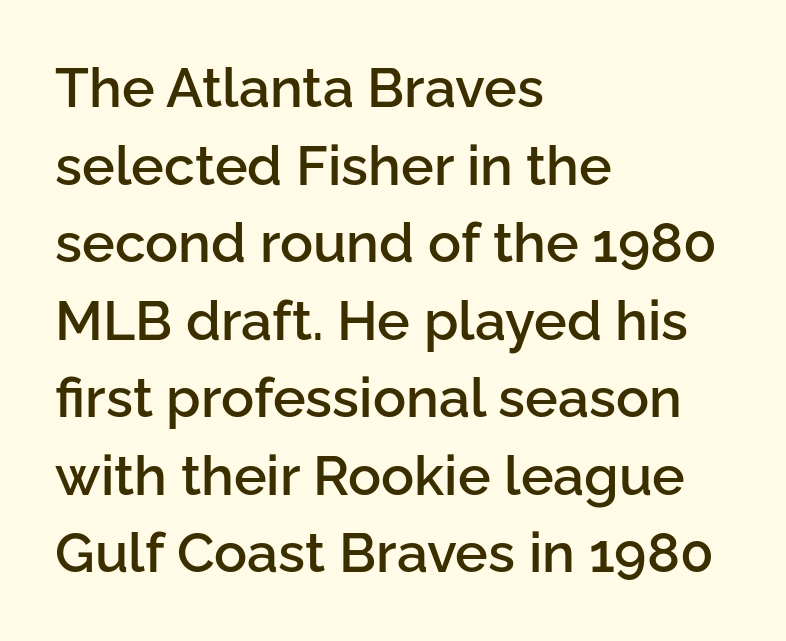
The image shows 55 px semibold sans-serif type, upright; set left-aligned, normal line spacing (1.41x), normal letter spacing, not underlined; low stroke contrast and a medium x-height.
